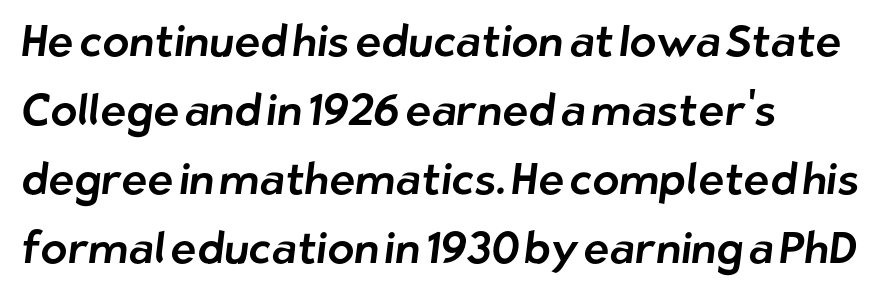
{"serif": "no", "width": "normal", "stroke_contrast": "low", "x_height": "medium", "monospaced": "no", "underline": "no", "align": "left", "line_spacing": "normal", "line_spacing_ratio": 1.57, "letter_spacing": "normal", "letter_spacing_em": 0.0, "glyph_px": 44}
